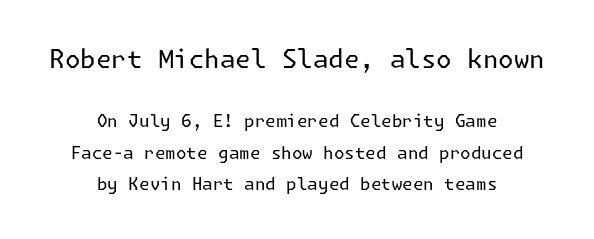
The image shows 25 px text type, upright; set centered, line spacing 1.85x, normal letter spacing, not underlined; the first (top) block is 1.47x larger.
